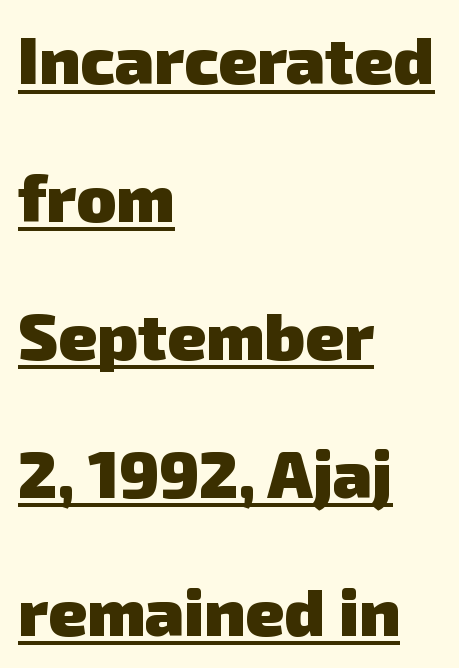
Q: Is the text bold? A: Yes.
Q: Is the typeface a serif or a sans-serif typeface? A: Sans-serif.
Q: Is the text underlined? A: Yes.
Q: How is the paragraph aligned? A: Left-aligned.
Q: Is the spacing between letters normal or unusually wide? A: Normal.
Q: Is the spacing between lines tight, normal or loose? A: Loose.
Q: Width (condensed, normal, or wide)? A: Normal.
Q: Stroke contrast? A: Low.
Q: x-height? A: Medium.
Q: Monospaced? A: No.
